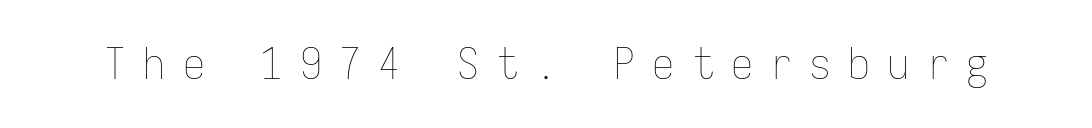
The image shows 44 px thin, condensed type, upright, monospaced; set unusually wide letter spacing (+0.39 em), not underlined; low stroke contrast and a medium x-height.
